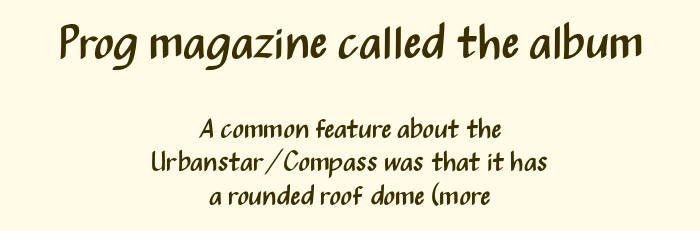
Which chunk is bigger? The first one — the top block dwarfs the bottom. Think of a printed novel: that variable character pitch is what you see here. Weight: regular or lighter. The line texture is even and compact thanks to regular tracking. The letters stand upright; this is a roman face. The typesetter chose a symmetrical, centered arrangement here.
